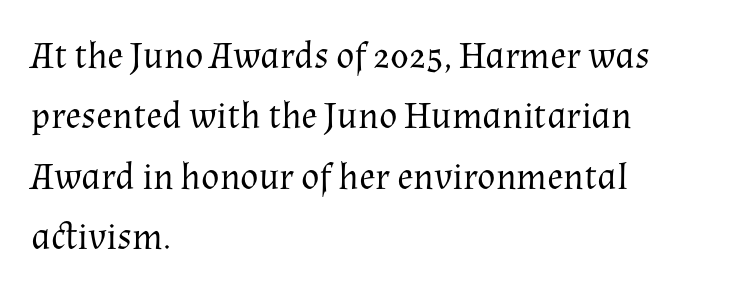
These glyphs show unthickened strokes, regular width or finer. Do the characters align in a grid? No, the font is proportional. Are there feet on the stems? There are — it's a serif. Spacing between characters is what you'd get straight out of the box.
